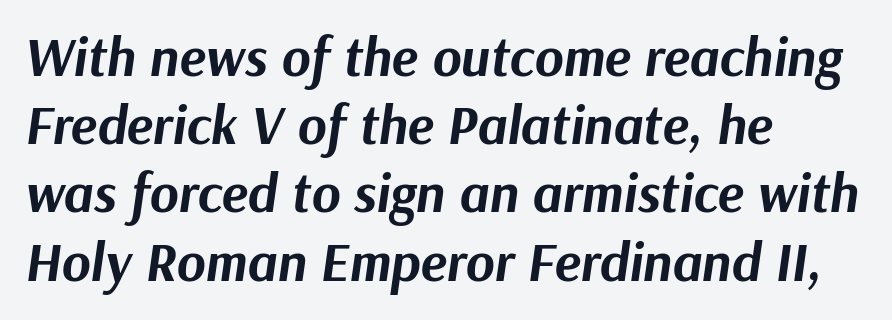
{"italic": "yes", "lean": "right", "slant_degrees": 9, "bold": "yes", "weight": "bold", "width": "normal", "stroke_contrast": "medium", "x_height": "medium", "monospaced": "no", "underline": "no", "align": "left", "line_spacing_ratio": 1.24, "letter_spacing": "normal", "letter_spacing_em": 0.0, "glyph_px": 55}
